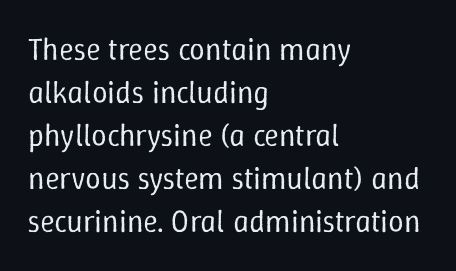
{"italic": "no", "bold": "no", "weight": "regular", "width": "normal", "stroke_contrast": "low", "x_height": "medium", "monospaced": "no", "underline": "no", "align": "left", "line_spacing": "normal", "line_spacing_ratio": 1.39, "letter_spacing": "normal", "letter_spacing_em": 0.0, "glyph_px": 31}
